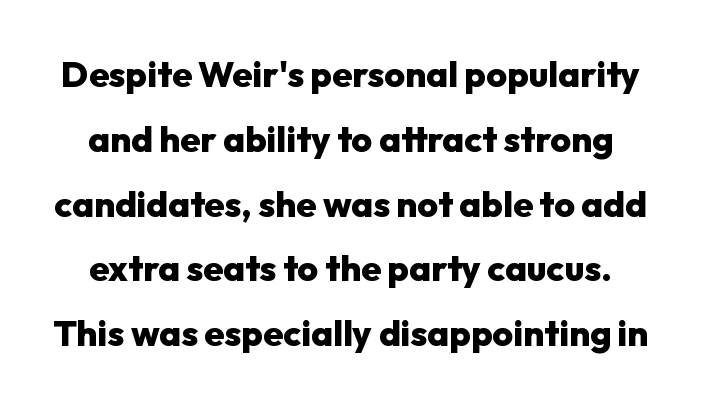
Q: Is the text bold? A: Yes.
Q: Is the text italic (slanted)? A: No, it is upright.
Q: Is the typeface a serif or a sans-serif typeface? A: Sans-serif.
Q: Is the text underlined? A: No.
Q: Is the spacing between letters normal or unusually wide? A: Normal.
Q: Width (condensed, normal, or wide)? A: Normal.
Q: Stroke contrast? A: Low.
Q: x-height? A: Medium.
Q: Monospaced? A: No.
